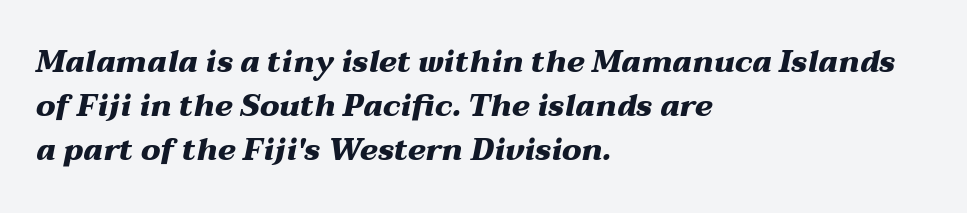
Each line starts at the same left margin while the right side varies. Characters are canted at an angle relative to the baseline's perpendicular. A clean baseline with only descenders dipping below it. The face used here is proportionally spaced, like ordinary book or web type. Default kerning and tracking; the words read as compact shapes. The rendering uses a bold face; every stroke is thick and dark.
